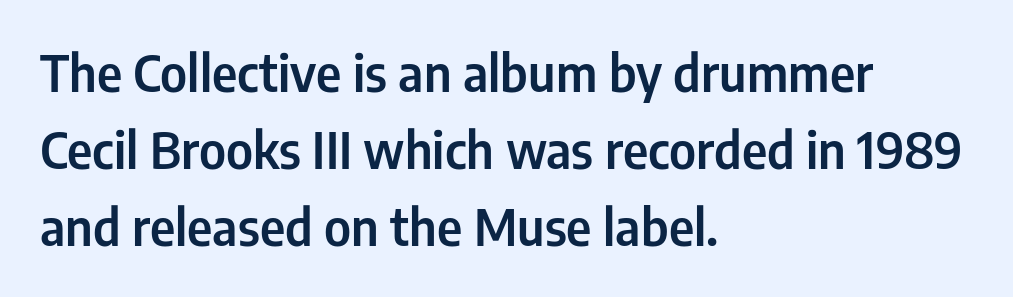
This sample is left-justified, so line endings fall wherever the words run out. Line spacing here is normal. Character widths vary here, with narrow letters taking less room than wide ones. The specimen reads as upright at a glance. No feet cap the strokes, marking this as sans-serif type. Caption: standard tracking, unaltered.
